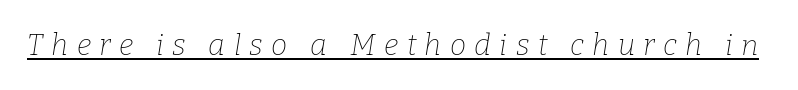
{"serif": "yes", "italic": "yes", "lean": "right", "slant_degrees": 9, "bold": "no", "weight": "thin", "width": "normal", "stroke_contrast": "low", "x_height": "medium", "monospaced": "no", "underline": "yes", "letter_spacing": "wide", "letter_spacing_em": 0.29, "glyph_px": 29}
